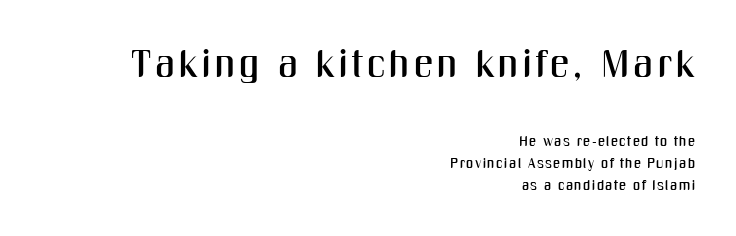
Q: Is the text italic (slanted)? A: No, it is upright.
Q: Is the typeface a serif or a sans-serif typeface? A: Sans-serif.
Q: Is the text underlined? A: No.
Q: How is the paragraph aligned? A: Right-aligned.
Q: Is the spacing between lines tight, normal or loose? A: Normal.
Q: Which block of text is set in a larger size, the first (top) or the second (bottom)? A: The first (top) one.
Q: Width (condensed, normal, or wide)? A: Condensed.
Q: Stroke contrast? A: Medium.
Q: x-height? A: Medium.
Q: Monospaced? A: No.
